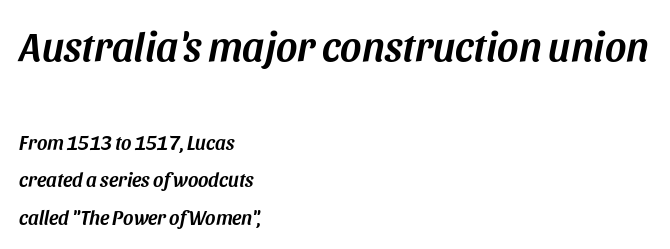
The strip under each line holds only bare page. The passage shown has conventional tracking throughout. Yep, that's italic — everything's leaning. Casual observation: everything's shoved over to the left. Two sizes are in play, and the larger belongs to the first block.
